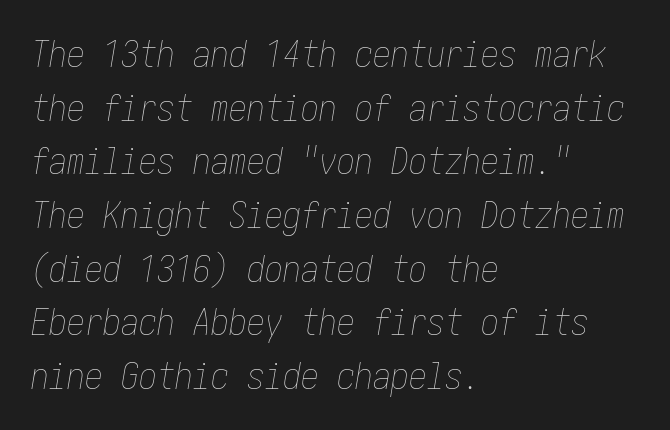
Q: Is the text bold? A: No.
Q: Is the text italic (slanted)? A: Yes, it leans right by about 10 degrees.
Q: Is the text underlined? A: No.
Q: How is the paragraph aligned? A: Left-aligned.
Q: Is the spacing between letters normal or unusually wide? A: Normal.
Q: Is the spacing between lines tight, normal or loose? A: Normal.
Q: Width (condensed, normal, or wide)? A: Condensed.
Q: Stroke contrast? A: Low.
Q: x-height? A: Medium.
